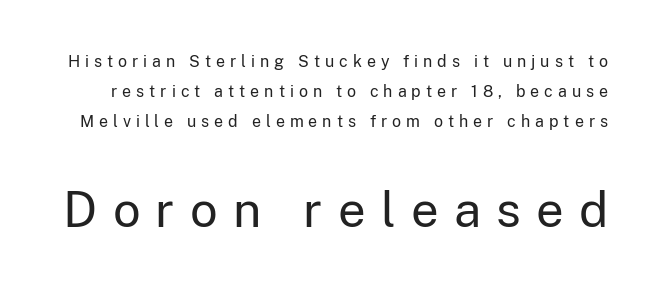
The image shows 49 px regular-weight sans-serif type, upright; set line spacing 1.88x, unusually wide letter spacing (+0.31 em), not underlined; the second (bottom) block is 3.06x larger; low stroke contrast and a medium x-height.
